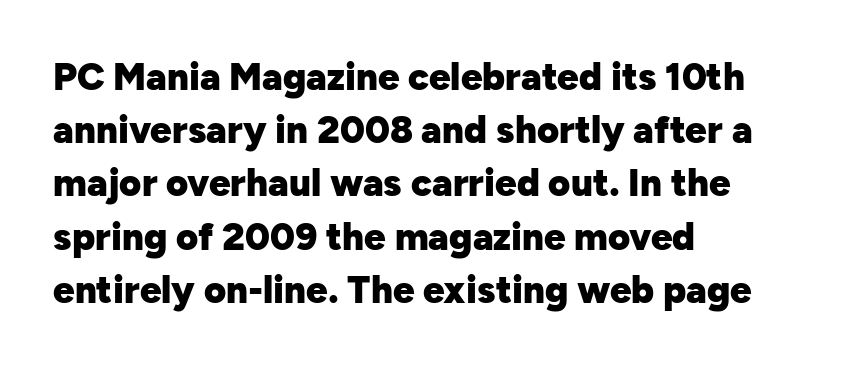
Typographically, this falls in the sans-serif category. Unmarked baselines from the first word to the last. Students, this is bold: see how much ink each stroke carries. The font's upright variant was chosen for this text. This block has exactly the height ordinary leading produces. Line beginnings align vertically; line endings do not.
